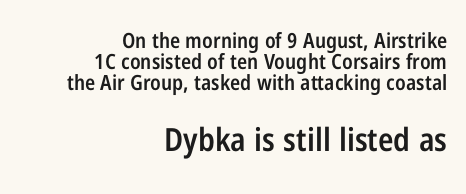
Q: Is the text bold? A: Semi-bold.
Q: Is the text italic (slanted)? A: No, it is upright.
Q: Is the typeface a serif or a sans-serif typeface? A: Sans-serif.
Q: Is the text underlined? A: No.
Q: How is the paragraph aligned? A: Right-aligned.
Q: Is the spacing between letters normal or unusually wide? A: Normal.
Q: Is the spacing between lines tight, normal or loose? A: Tight.
Q: Which block of text is set in a larger size, the first (top) or the second (bottom)? A: The second (bottom) one.
Q: Width (condensed, normal, or wide)? A: Condensed.
Q: Stroke contrast? A: Low.
Q: x-height? A: Medium.
Q: Monospaced? A: No.
